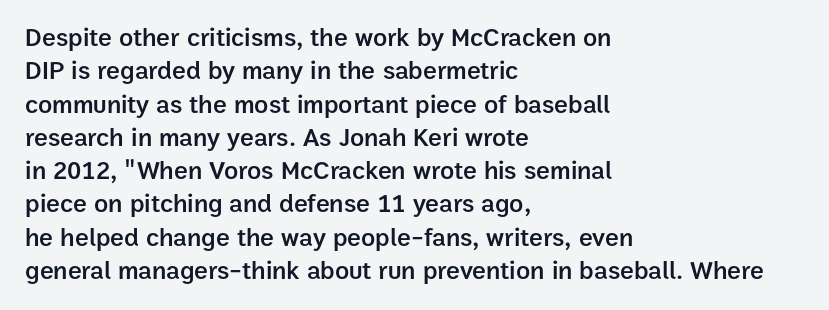
Q: Is the text bold? A: Semi-bold.
Q: Is the text italic (slanted)? A: No, it is upright.
Q: Is the text underlined? A: No.
Q: How is the paragraph aligned? A: Left-aligned.
Q: Is the spacing between letters normal or unusually wide? A: Normal.
Q: Is the spacing between lines tight, normal or loose? A: Normal.
